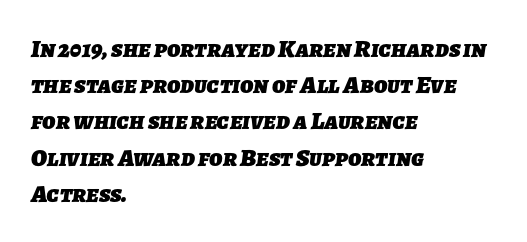
{"bold": "yes", "underline": "no", "align": "left", "line_spacing": "normal", "line_spacing_ratio": 1.45, "letter_spacing": "normal", "letter_spacing_em": 0.0, "glyph_px": 25}
